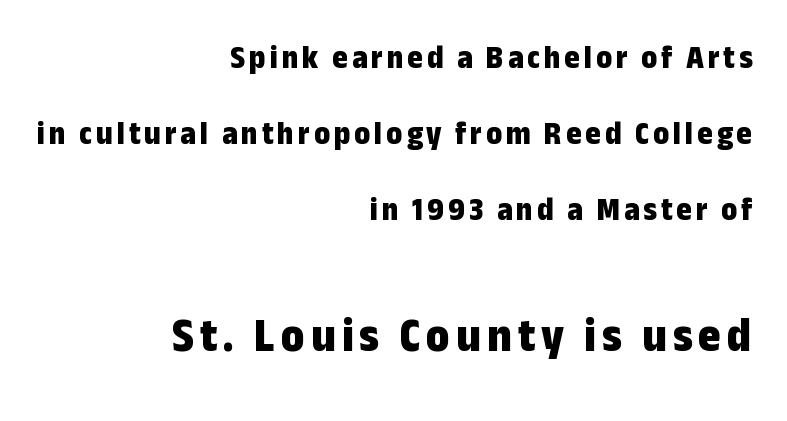
Q: Is the text bold? A: Yes.
Q: Is the text italic (slanted)? A: No, it is upright.
Q: Is the typeface a serif or a sans-serif typeface? A: Sans-serif.
Q: Is the text underlined? A: No.
Q: How is the paragraph aligned? A: Right-aligned.
Q: Is the spacing between lines tight, normal or loose? A: Loose.
Q: Which block of text is set in a larger size, the first (top) or the second (bottom)? A: The second (bottom) one.
Q: Width (condensed, normal, or wide)? A: Condensed.
Q: Stroke contrast? A: Low.
Q: x-height? A: Medium.
Q: Monospaced? A: No.
